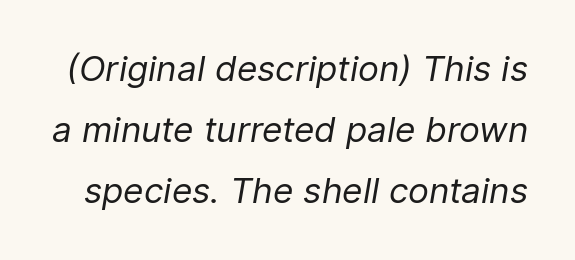
Q: Is the text bold? A: No.
Q: Is the text italic (slanted)? A: Yes, it leans right by about 9 degrees.
Q: Is the text underlined? A: No.
Q: Is the spacing between letters normal or unusually wide? A: Normal.
Q: Width (condensed, normal, or wide)? A: Normal.
Q: Stroke contrast? A: Low.
Q: x-height? A: Medium.
Q: Monospaced? A: No.
